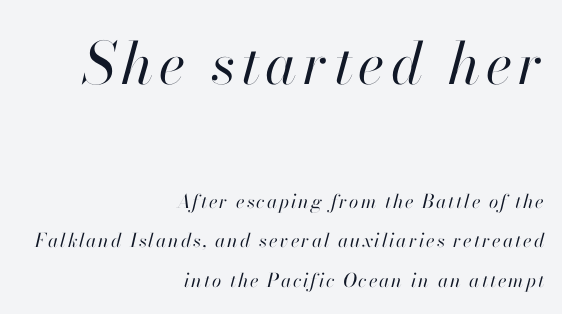
{"italic": "yes", "lean": "right", "slant_degrees": 13, "bold": "no", "weight": "regular", "width": "normal", "stroke_contrast": "high", "x_height": "small", "monospaced": "no", "underline": "no", "align": "right", "line_spacing": "loose", "line_spacing_ratio": 2.09, "larger_block": "first", "size_ratio": 3.05, "glyph_px": 58}
